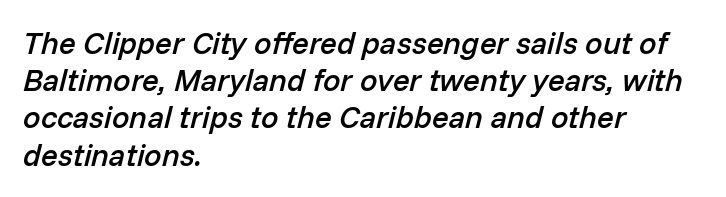
{"italic": "yes", "lean": "right", "slant_degrees": 14, "bold": "semi", "weight": "semibold", "width": "normal", "stroke_contrast": "low", "x_height": "medium", "monospaced": "no", "underline": "no", "align": "left", "line_spacing_ratio": 1.2, "letter_spacing": "normal", "letter_spacing_em": 0.0, "glyph_px": 31}
